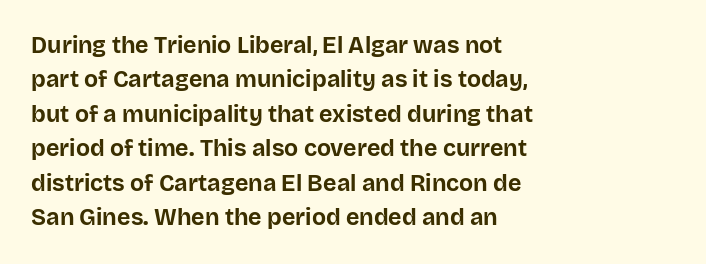
Q: Is the text bold? A: Yes.
Q: Is the text italic (slanted)? A: No, it is upright.
Q: Is the text underlined? A: No.
Q: How is the paragraph aligned? A: Left-aligned.
Q: Is the spacing between letters normal or unusually wide? A: Normal.
Q: Is the spacing between lines tight, normal or loose? A: Normal.
